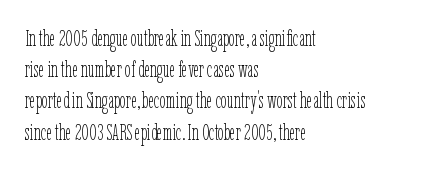
Every row of glyphs begins at an identical x-position on the left. The typesetting does not lean heavy: it is not bold. One glance says typical: line gaps are just what's usual. Underlining? Definitely not there.
